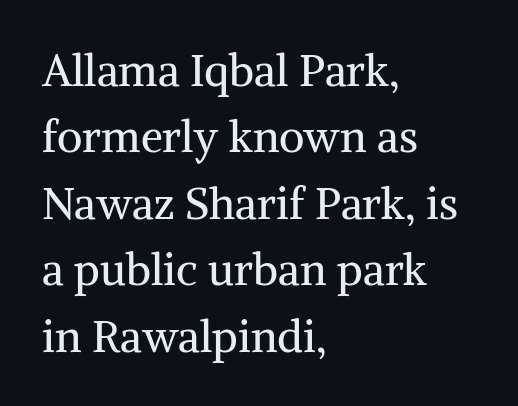
The image shows 44 px regular-weight serif type, upright; set left-aligned, normal line spacing (1.51x), normal letter spacing, not underlined; medium stroke contrast and a medium x-height.
